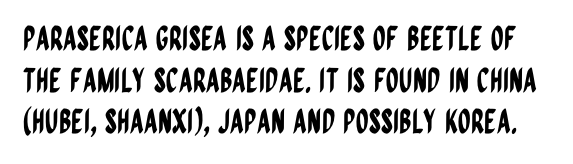
{"serif": "no", "italic": "no", "width": "condensed", "stroke_contrast": "low", "x_height": "large", "monospaced": "no", "underline": "no", "line_spacing": "normal", "line_spacing_ratio": 1.26, "letter_spacing": "normal", "letter_spacing_em": 0.0, "glyph_px": 33}
